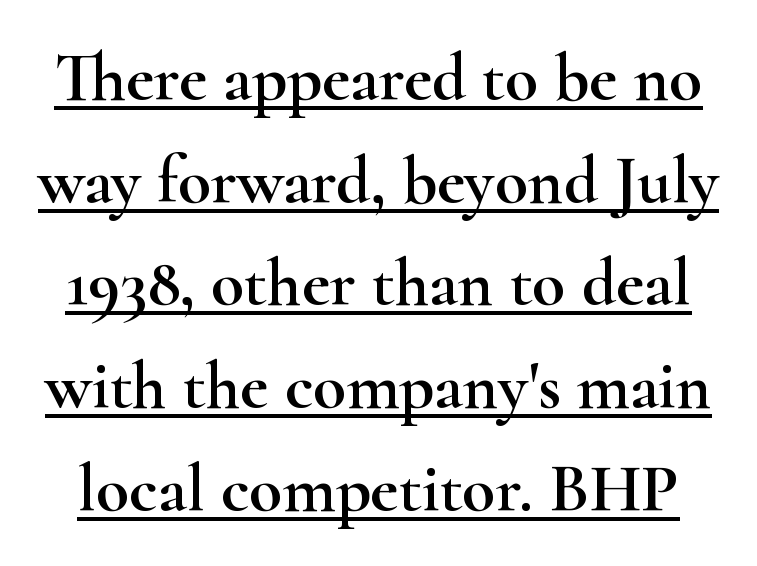
You could not count columns in this text — the font is proportionally spaced. The rendering uses the underline text-decoration. This block has exactly the height ordinary leading produces. Observe the serifs anchoring each vertical stroke in this sample. Do the letters lean? They stand straight. Nobody touched the tracking dial on this one.
